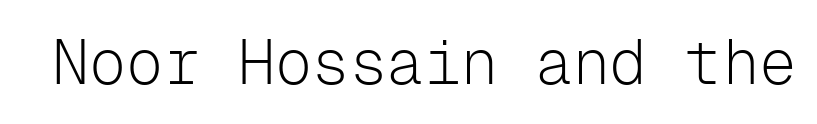
Q: Is the text bold? A: No.
Q: Is the text italic (slanted)? A: No, it is upright.
Q: Is the typeface a serif or a sans-serif typeface? A: Sans-serif.
Q: Is the text underlined? A: No.
Q: Is the spacing between letters normal or unusually wide? A: Normal.
Q: Width (condensed, normal, or wide)? A: Normal.
Q: Stroke contrast? A: Low.
Q: x-height? A: Medium.
Q: Monospaced? A: Yes.
